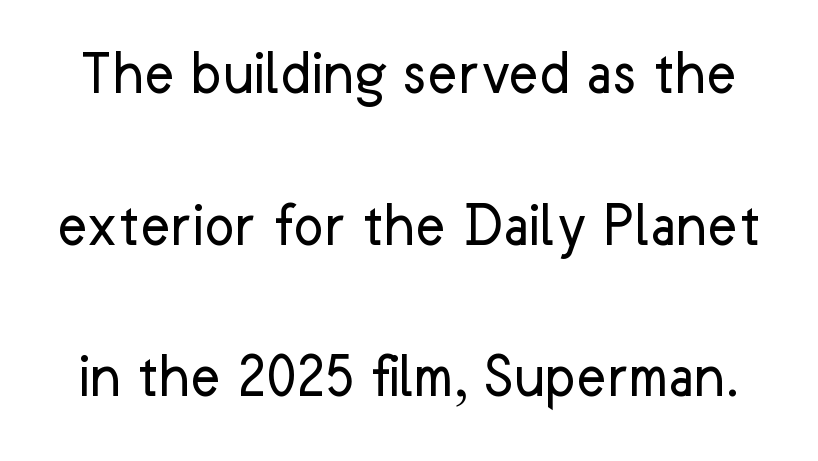
Summary of vertical rhythm: relaxed, with wide interline spacing. Varying glyph widths throughout — classic text-font behaviour. Letters have the restrained weight of plain body copy at most. The type family on display is of the sans-serif kind.
